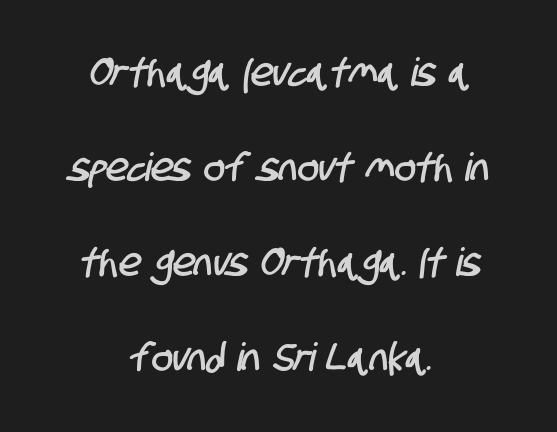
Regarding leading, the lines here are spaced well apart. Is the block centered? Yes — each line is placed symmetrically about the middle. Note the varied advance widths — an 'i' is clearly narrower than an 'm'. Does extra space separate the letters? No, they use regular spacing. These lines are composed in type without serifs.
